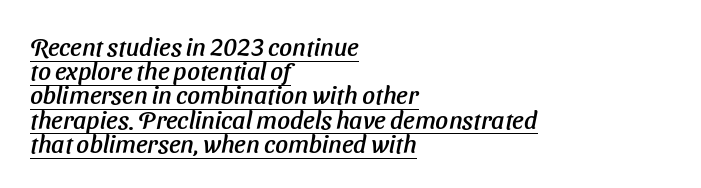
The image shows 25 px text type; set left-aligned, tight line spacing (0.97x), normal letter spacing, underlined.
